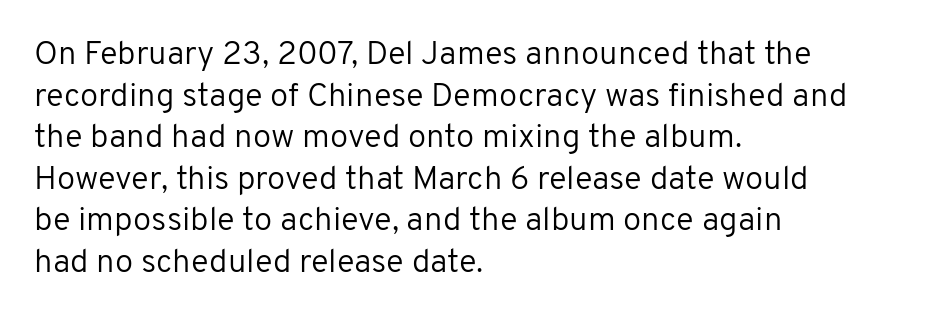
The image shows 33 px regular-weight sans-serif type, upright; set left-aligned, normal line spacing (1.26x), normal letter spacing, not underlined; low stroke contrast and a medium x-height.
